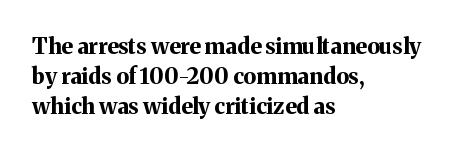
The image shows 22 px bold type, upright; set left-aligned, normal line spacing (1.36x), normal letter spacing, not underlined.
